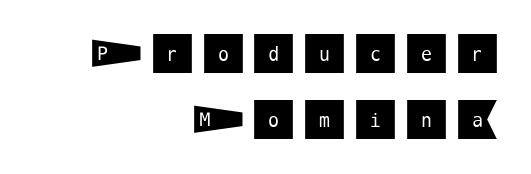
{"serif": "no", "italic": "no", "width": "normal", "stroke_contrast": "medium", "x_height": "large", "underline": "no", "align": "right", "line_spacing": "normal", "line_spacing_ratio": 1.49, "glyph_px": 44}
